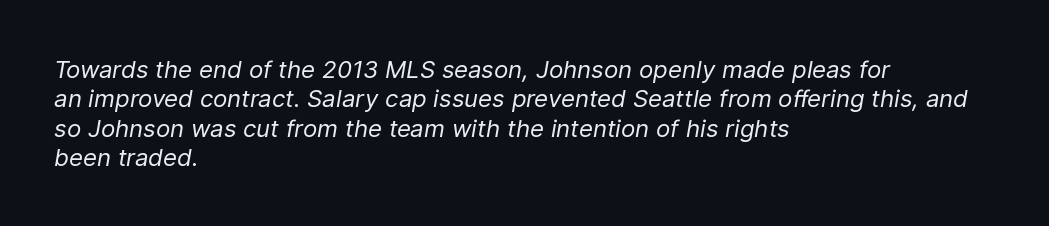
{"italic": "yes", "lean": "right", "slant_degrees": 9, "bold": "no", "underline": "no", "align": "left", "line_spacing_ratio": 1.22, "letter_spacing": "normal", "letter_spacing_em": 0.0, "glyph_px": 24}
